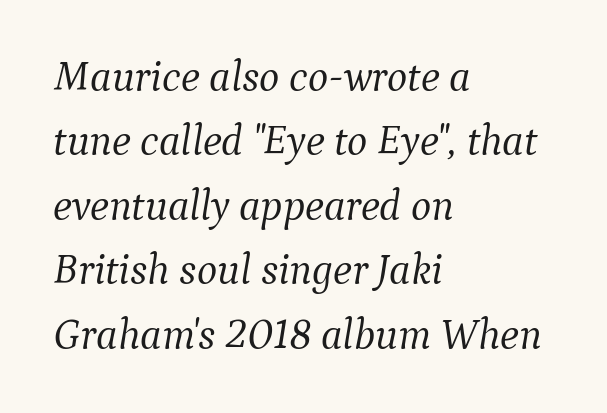
The image shows 43 px light serif type, italic (leaning right); set left-aligned, normal line spacing (1.5x), normal letter spacing, not underlined; medium stroke contrast and a medium x-height.
